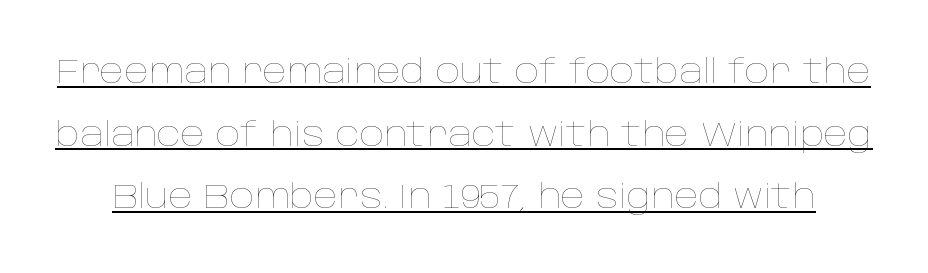
This rendering leaves character spacing at its baseline value. Proportional: the letters do not fall into vertical columns. The glyphs are accompanied by a horizontal stroke just below them. This reads as an unemphasized weight, regular at the heaviest. No italicization has been applied; the sample stays upright.
